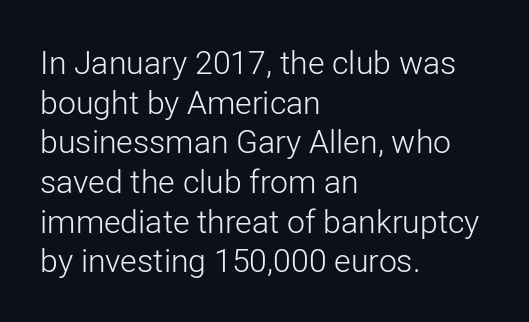
Q: Is the text bold? A: No.
Q: Is the text italic (slanted)? A: No, it is upright.
Q: Is the typeface a serif or a sans-serif typeface? A: Sans-serif.
Q: Is the text underlined? A: No.
Q: How is the paragraph aligned? A: Left-aligned.
Q: Is the spacing between letters normal or unusually wide? A: Normal.
Q: Width (condensed, normal, or wide)? A: Normal.
Q: Stroke contrast? A: Low.
Q: x-height? A: Medium.
Q: Monospaced? A: No.
